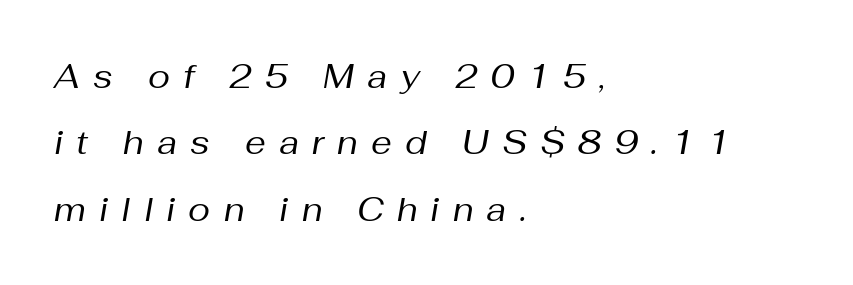
The image shows 33 px regular-weight type, italic (leaning right); set left-aligned, loose line spacing (2.01x), unusually wide letter spacing (+0.4 em), not underlined; medium stroke contrast and a medium x-height.
